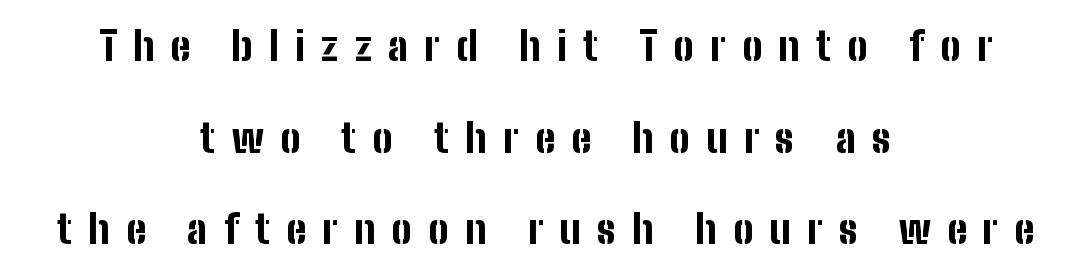
The image shows 40 px bold, condensed sans-serif type, upright; set centered, loose line spacing (2.29x), unusually wide letter spacing (+0.41 em), not underlined; low stroke contrast and a medium x-height.
